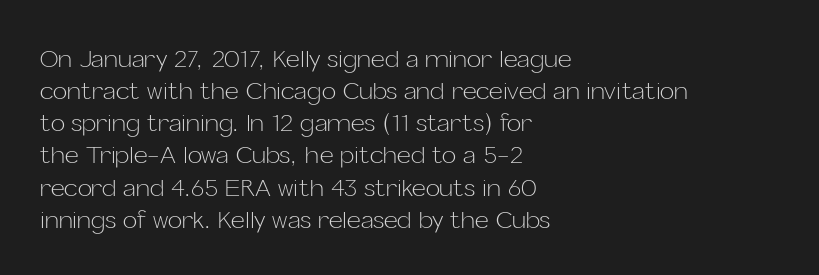
The image shows 24 px text type, upright; set left-aligned, normal line spacing (1.34x), normal letter spacing, not underlined.
